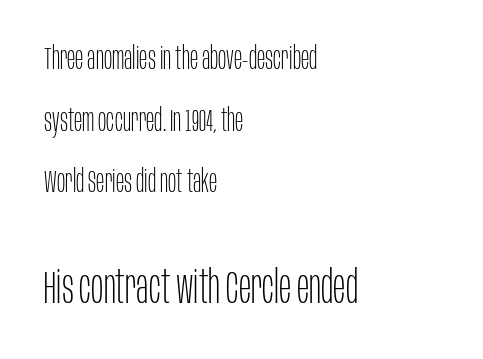
Q: Is the text bold? A: No.
Q: Is the text italic (slanted)? A: No, it is upright.
Q: Is the typeface a serif or a sans-serif typeface? A: Sans-serif.
Q: Is the text underlined? A: No.
Q: How is the paragraph aligned? A: Left-aligned.
Q: Is the spacing between letters normal or unusually wide? A: Normal.
Q: Is the spacing between lines tight, normal or loose? A: Loose.
Q: Which block of text is set in a larger size, the first (top) or the second (bottom)? A: The second (bottom) one.
Q: Width (condensed, normal, or wide)? A: Condensed.
Q: Stroke contrast? A: Low.
Q: x-height? A: Large.
Q: Monospaced? A: No.
